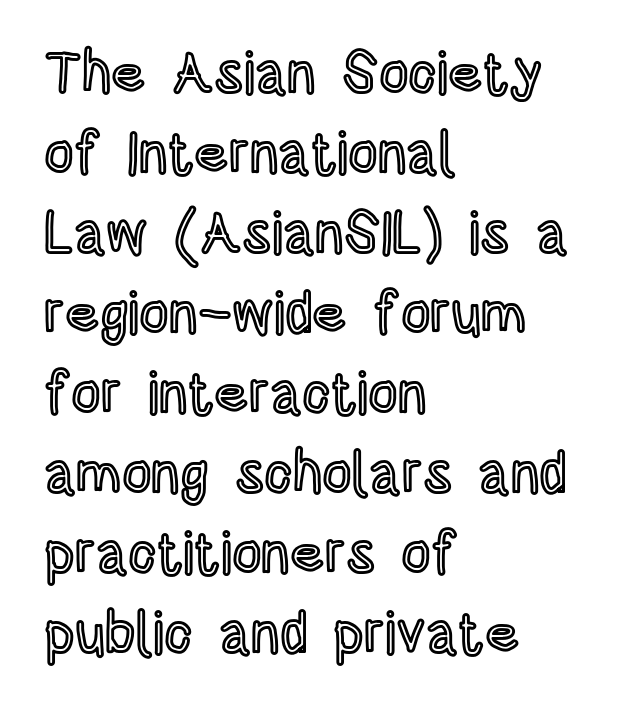
Q: Is the text italic (slanted)? A: No, it is upright.
Q: Is the text underlined? A: No.
Q: How is the paragraph aligned? A: Left-aligned.
Q: Is the spacing between letters normal or unusually wide? A: Normal.
Q: Is the spacing between lines tight, normal or loose? A: Normal.
Q: Width (condensed, normal, or wide)? A: Condensed.
Q: x-height? A: Large.
Q: Monospaced? A: No.
